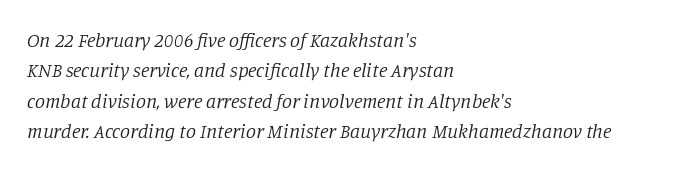
Rule under the text: the space is simply empty. Nothing heavy about these letters — not bold at all. The rag falls on the right side of this text block. You could call the tracking neutral — neither tight nor loose. Honestly, the row spacing looks completely unremarkable. Is the type slanted? Yes — the strokes lean at a clear angle.
